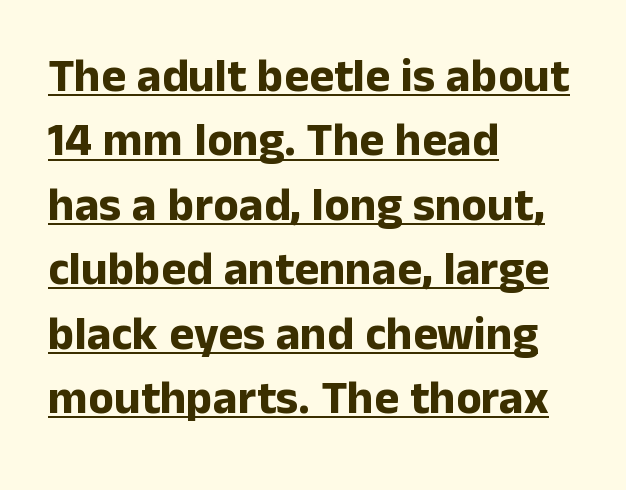
{"serif": "no", "italic": "no", "bold": "yes", "weight": "bold", "width": "normal", "stroke_contrast": "low", "x_height": "medium", "monospaced": "no", "underline": "yes", "align": "left", "line_spacing": "normal", "line_spacing_ratio": 1.37, "letter_spacing": "normal", "letter_spacing_em": 0.0, "glyph_px": 47}
